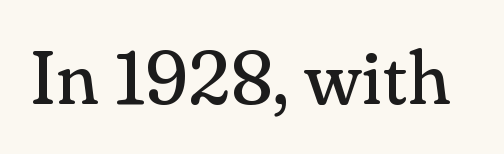
The image shows 75 px regular-weight serif type, upright; set normal letter spacing, not underlined; medium stroke contrast and a small x-height.
